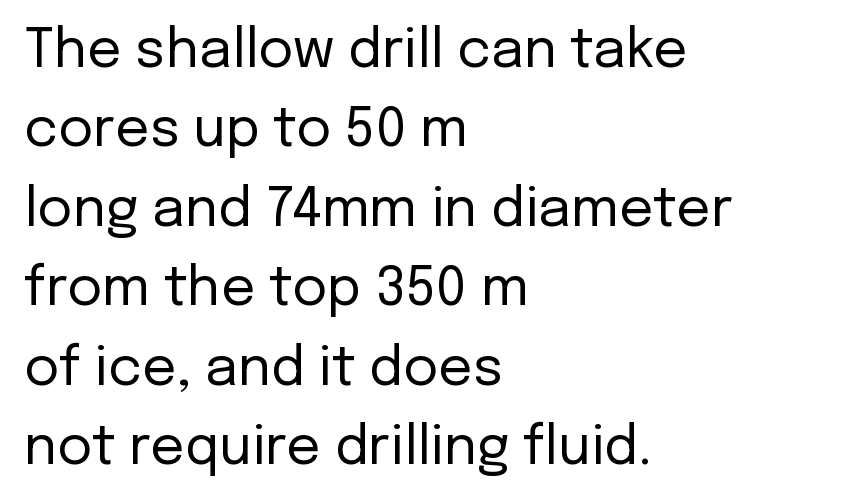
The image shows 54 px regular-weight sans-serif type, upright; set left-aligned, normal line spacing (1.47x), normal letter spacing, not underlined; low stroke contrast and a medium x-height.
